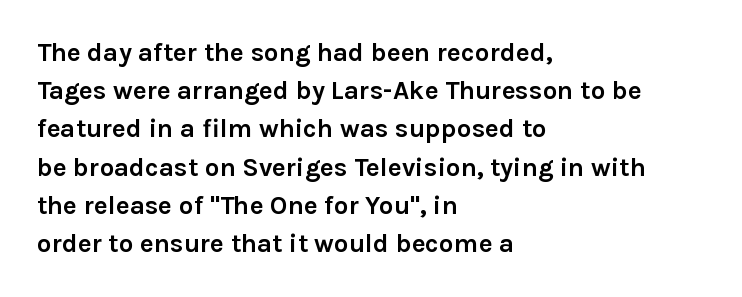
The image shows 26 px bold type, upright; set left-aligned, normal line spacing (1.47x), normal letter spacing, not underlined.
